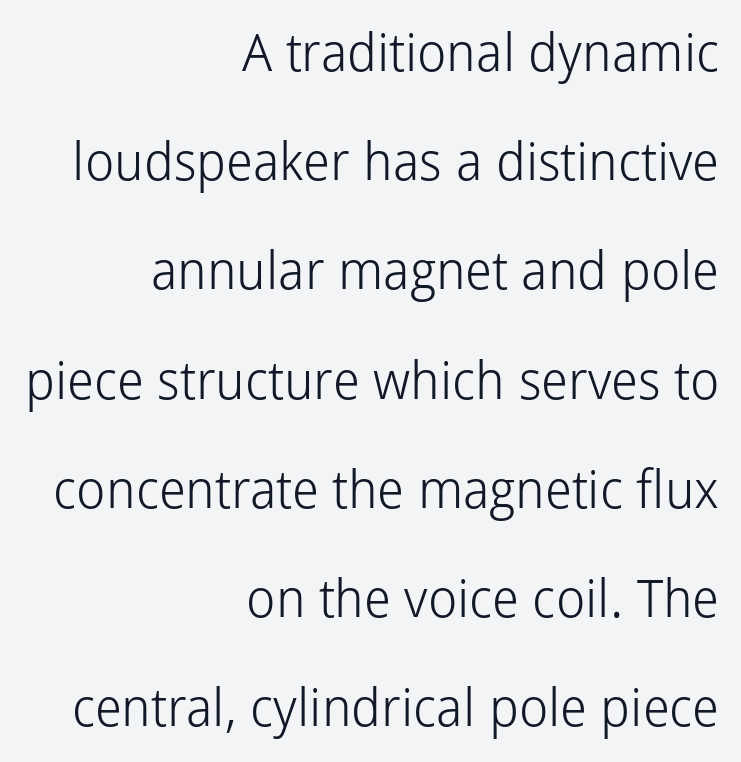
{"serif": "no", "italic": "no", "bold": "no", "weight": "light", "width": "normal", "stroke_contrast": "low", "x_height": "medium", "monospaced": "no", "underline": "no", "align": "right", "line_spacing": "loose", "line_spacing_ratio": 2.1, "letter_spacing": "normal", "letter_spacing_em": 0.0, "glyph_px": 52}
